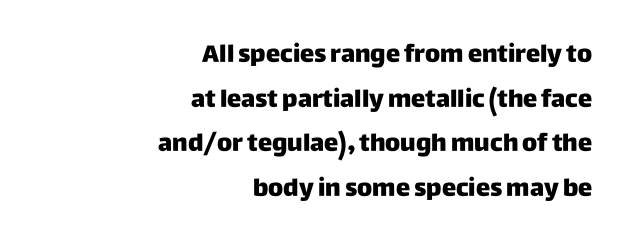
Q: Is the text bold? A: Yes.
Q: Is the text italic (slanted)? A: No, it is upright.
Q: Is the text underlined? A: No.
Q: How is the paragraph aligned? A: Right-aligned.
Q: Is the spacing between letters normal or unusually wide? A: Normal.
